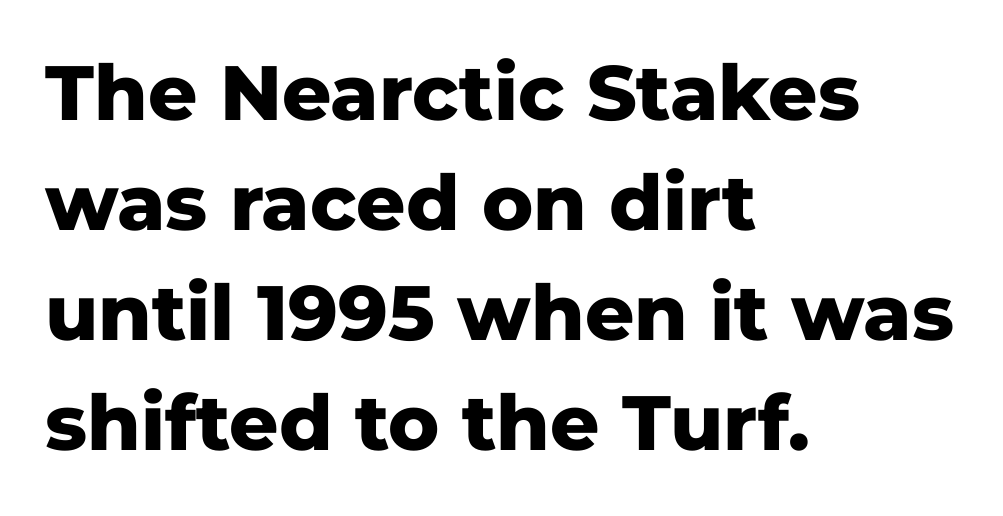
The face used here is rendered with its standard letterfit. Does the lettering tilt? It doesn't — this is upright. Compared with a centered layout, this one pins lines to the left instead. This rendering employs a face without finishing strokes, i.e., a sans-serif. The letters are bold, with thick, heavy strokes.
